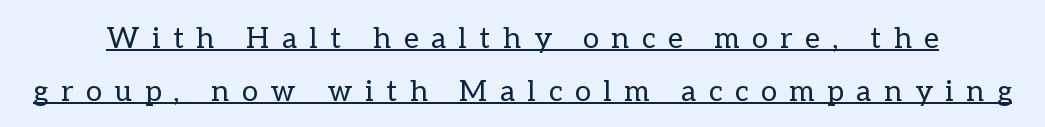
The image shows 29 px regular-weight type, upright; set line spacing 1.82x, unusually wide letter spacing (+0.44 em), underlined; low stroke contrast and a medium x-height.
